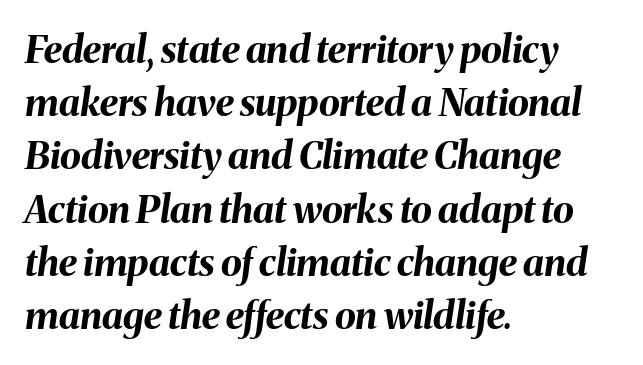
Q: Is the text bold? A: Yes.
Q: Is the text italic (slanted)? A: Yes, it leans right by about 8 degrees.
Q: Is the text underlined? A: No.
Q: How is the paragraph aligned? A: Left-aligned.
Q: Is the spacing between letters normal or unusually wide? A: Normal.
Q: Is the spacing between lines tight, normal or loose? A: Normal.
Q: Width (condensed, normal, or wide)? A: Normal.
Q: Stroke contrast? A: Medium.
Q: x-height? A: Medium.
Q: Monospaced? A: No.
